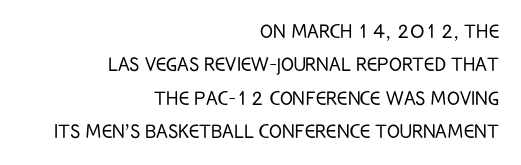
Compared with a typical body face, this is equally light or lighter still. The paragraph has a hard right edge and a soft left edge. Inter-character spacing is left at the font's built-in metrics. Bare-footed words on every line. Posture: vertical. The space between consecutive lines is moderate.
